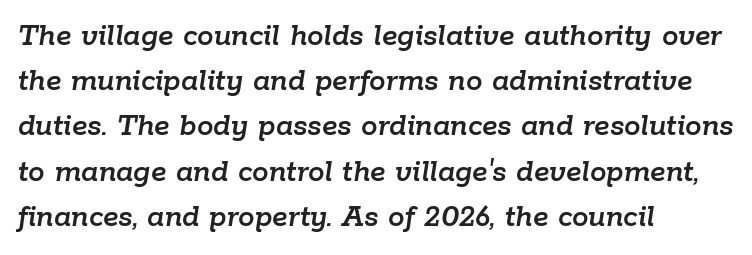
{"italic": "yes", "lean": "right", "slant_degrees": 9, "width": "normal", "stroke_contrast": "low", "x_height": "medium", "monospaced": "no", "underline": "no", "align": "left", "line_spacing": "normal", "line_spacing_ratio": 1.37, "letter_spacing": "normal", "letter_spacing_em": 0.0, "glyph_px": 33}
